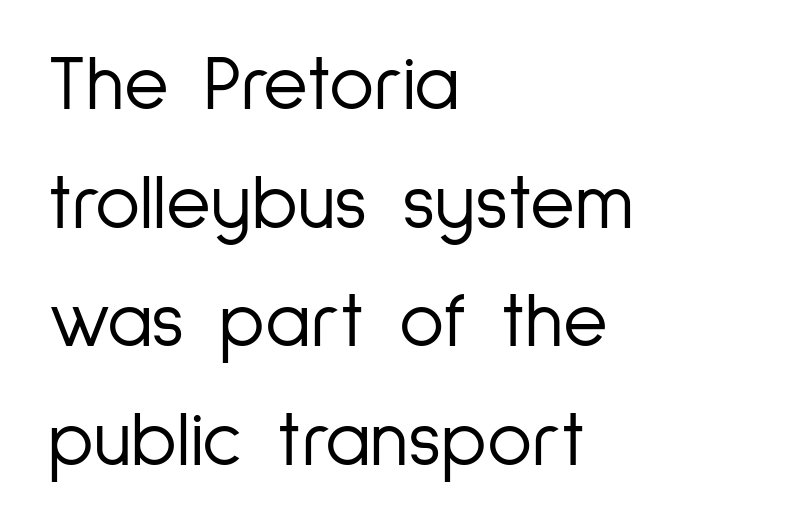
{"serif": "no", "italic": "no", "bold": "no", "weight": "light", "width": "condensed", "stroke_contrast": "low", "x_height": "medium", "monospaced": "no", "underline": "no", "align": "left", "line_spacing": "normal", "line_spacing_ratio": 1.54, "letter_spacing": "normal", "letter_spacing_em": 0.0, "glyph_px": 77}
